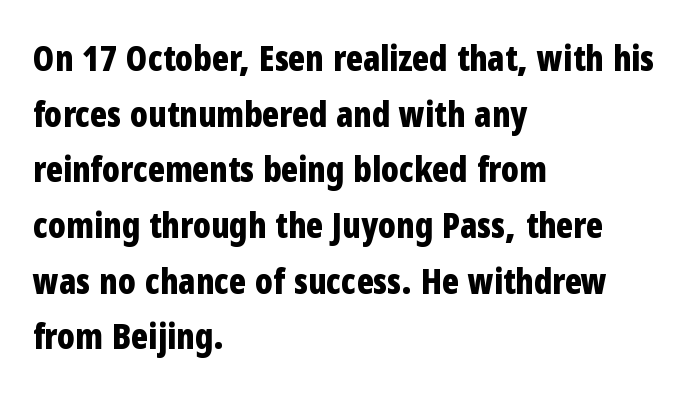
{"serif": "no", "italic": "no", "bold": "yes", "weight": "bold", "width": "condensed", "stroke_contrast": "low", "x_height": "medium", "monospaced": "no", "underline": "no", "align": "left", "line_spacing": "normal", "line_spacing_ratio": 1.59, "letter_spacing": "normal", "letter_spacing_em": 0.0, "glyph_px": 35}
